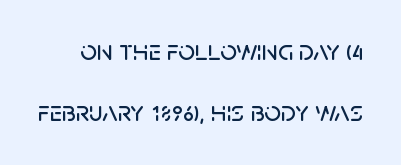
Type without underlining. Reading down the column, the eye jumps a long way to each next line. The passage shown is typed in a proportional face where columns would drift. Look at the bottom of the vertical strokes: they stop flat, with no serifs. A typesetter would mark this as roman, not italic. Characters follow at the spacing the type designer built in.
